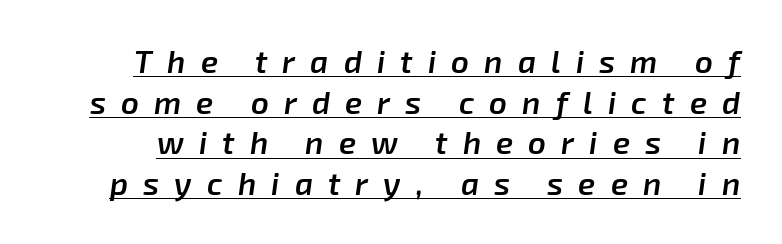
The gaps between neighbouring characters are conspicuously large. You could not count columns in this text — the font is proportionally spaced. Regular leading. Semibold letterforms, between regular and bold. These characters rest on top of a visible drawn line. The glyphs look as if they've been sheared to an angle.
